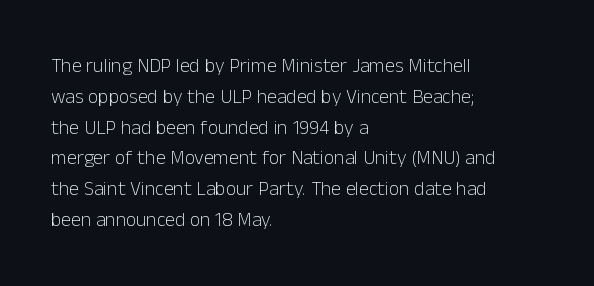
The image shows 20 px text type, upright; set left-aligned, normal line spacing (1.54x), normal letter spacing, not underlined.
